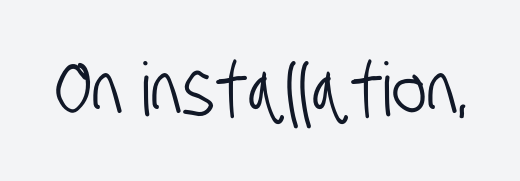
Q: Is the typeface a serif or a sans-serif typeface? A: Sans-serif.
Q: Is the text underlined? A: No.
Q: Is the spacing between letters normal or unusually wide? A: Normal.
Q: Width (condensed, normal, or wide)? A: Condensed.
Q: Stroke contrast? A: Low.
Q: x-height? A: Large.
Q: Monospaced? A: No.
